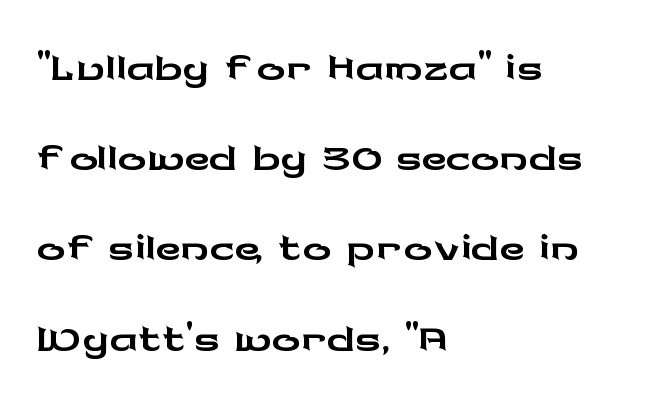
{"serif": "no", "italic": "no", "width": "wide", "stroke_contrast": "low", "x_height": "medium", "monospaced": "no", "underline": "no", "align": "left", "line_spacing": "normal", "line_spacing_ratio": 1.27, "letter_spacing": "normal", "letter_spacing_em": 0.0, "glyph_px": 71}
